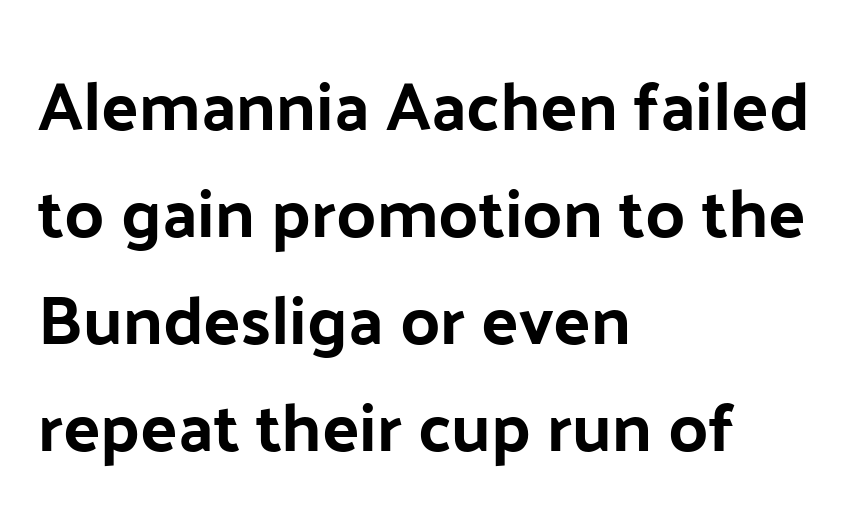
Q: Is the text bold? A: Yes.
Q: Is the text italic (slanted)? A: No, it is upright.
Q: Is the typeface a serif or a sans-serif typeface? A: Sans-serif.
Q: Is the text underlined? A: No.
Q: How is the paragraph aligned? A: Left-aligned.
Q: Is the spacing between letters normal or unusually wide? A: Normal.
Q: Is the spacing between lines tight, normal or loose? A: Normal.
Q: Width (condensed, normal, or wide)? A: Normal.
Q: Stroke contrast? A: Low.
Q: x-height? A: Medium.
Q: Monospaced? A: No.
